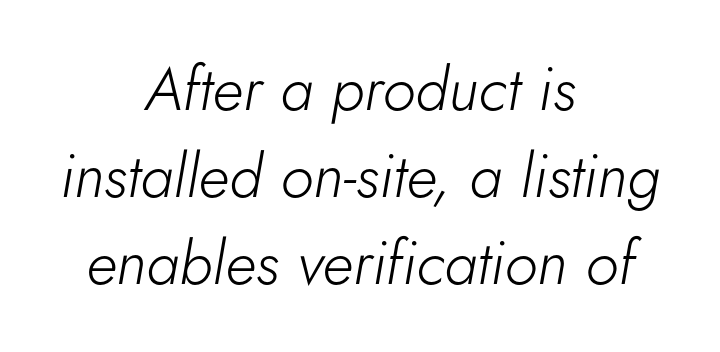
Summary of weight: not heavy and not bold. The block of text has a typical density, with ordinary space between rows. Style check: oblique. One-word summary of the alignment: center. The space beneath each line is pristine and unruled.
